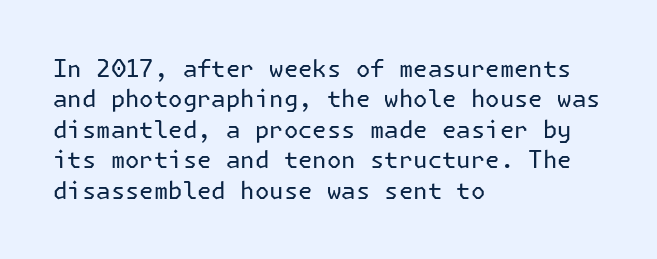
Q: Is the text bold? A: No.
Q: Is the text italic (slanted)? A: No, it is upright.
Q: Is the text underlined? A: No.
Q: How is the paragraph aligned? A: Left-aligned.
Q: Is the spacing between letters normal or unusually wide? A: Normal.
Q: Is the spacing between lines tight, normal or loose? A: Normal.
